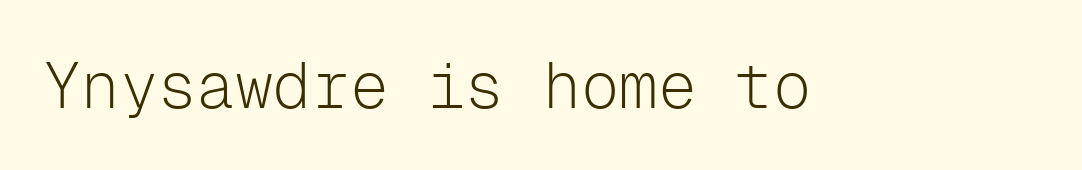
Q: Is the text bold? A: No.
Q: Is the text italic (slanted)? A: No, it is upright.
Q: Is the typeface a serif or a sans-serif typeface? A: Sans-serif.
Q: Is the text underlined? A: No.
Q: Is the spacing between letters normal or unusually wide? A: Normal.
Q: Width (condensed, normal, or wide)? A: Normal.
Q: Stroke contrast? A: Low.
Q: x-height? A: Medium.
Q: Monospaced? A: Yes.
